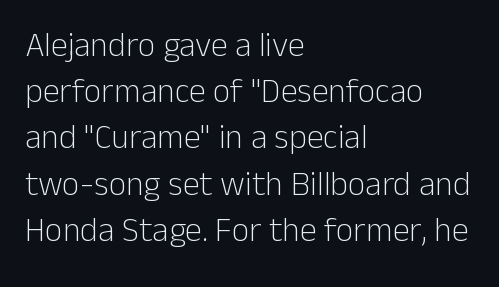
Q: Is the text bold? A: No.
Q: Is the text italic (slanted)? A: No, it is upright.
Q: Is the typeface a serif or a sans-serif typeface? A: Sans-serif.
Q: Is the text underlined? A: No.
Q: How is the paragraph aligned? A: Left-aligned.
Q: Is the spacing between letters normal or unusually wide? A: Normal.
Q: Is the spacing between lines tight, normal or loose? A: Normal.
Q: Width (condensed, normal, or wide)? A: Normal.
Q: Stroke contrast? A: Low.
Q: x-height? A: Medium.
Q: Monospaced? A: No.
